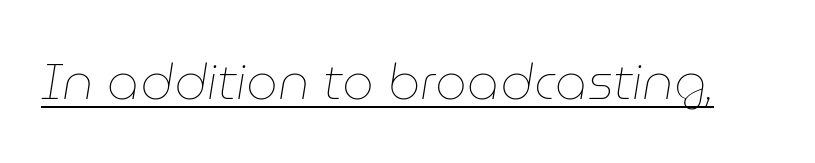
The image shows 50 px thin type, italic (leaning right); set normal letter spacing, underlined; low stroke contrast and a medium x-height.
